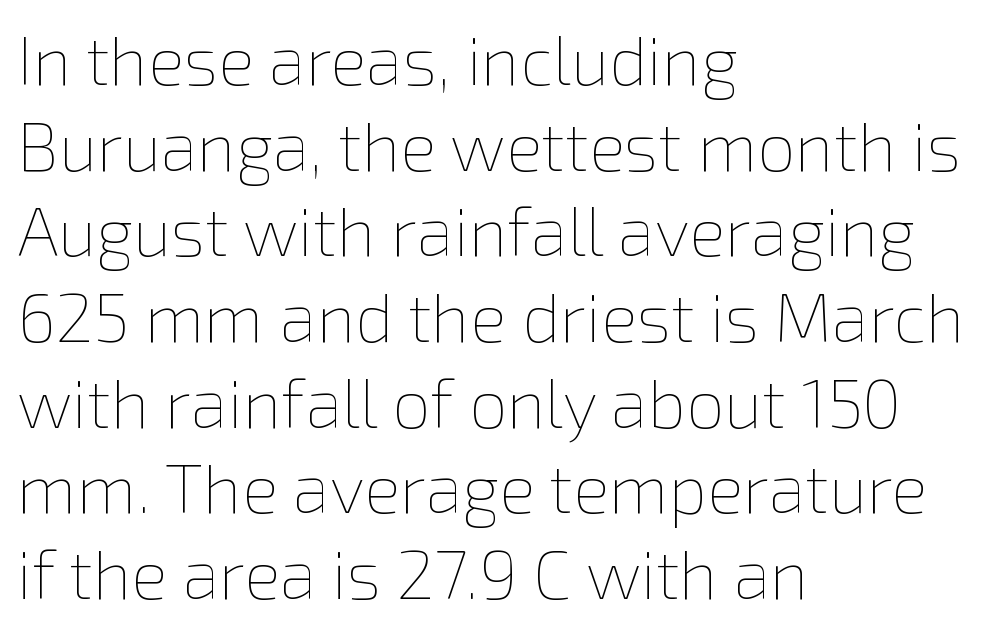
Q: Is the text bold? A: No.
Q: Is the text italic (slanted)? A: No, it is upright.
Q: Is the text underlined? A: No.
Q: How is the paragraph aligned? A: Left-aligned.
Q: Is the spacing between letters normal or unusually wide? A: Normal.
Q: Is the spacing between lines tight, normal or loose? A: Normal.
Q: Width (condensed, normal, or wide)? A: Normal.
Q: Stroke contrast? A: Low.
Q: x-height? A: Medium.
Q: Monospaced? A: No.
